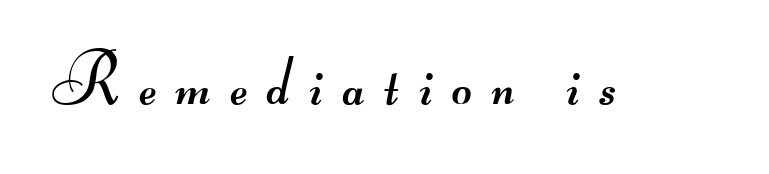
The image shows 69 px regular-weight, wide sans-serif type; set unusually wide letter spacing (+0.28 em), not underlined; medium stroke contrast.
